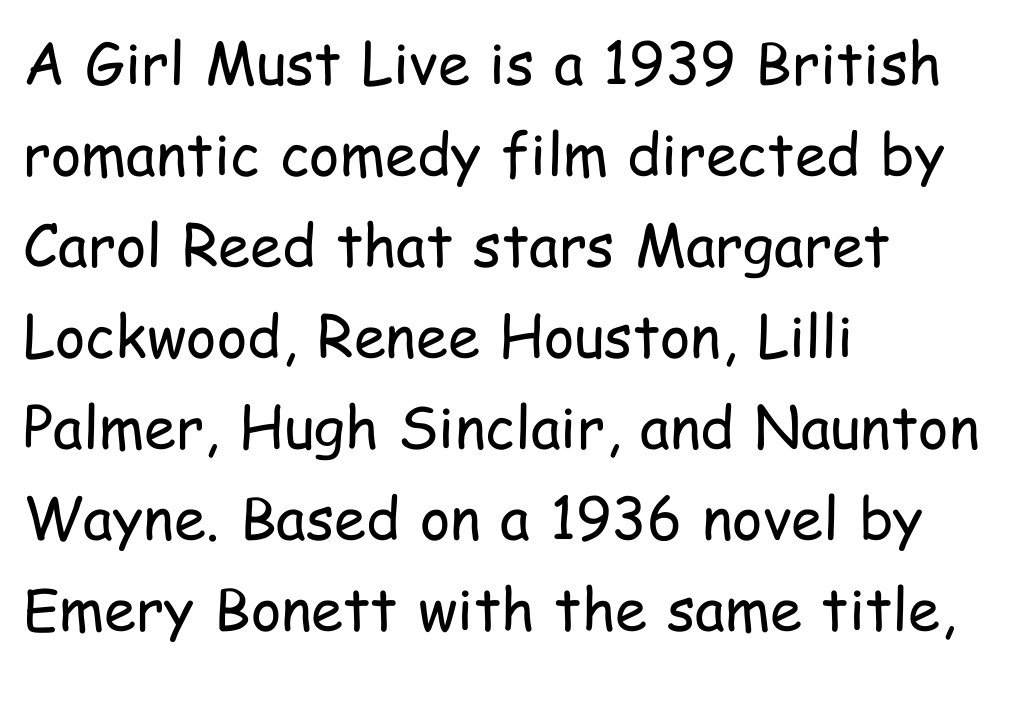
The image shows 58 px regular-weight, condensed sans-serif type, upright; set left-aligned, normal line spacing (1.57x), normal letter spacing, not underlined; low stroke contrast and a medium x-height.
